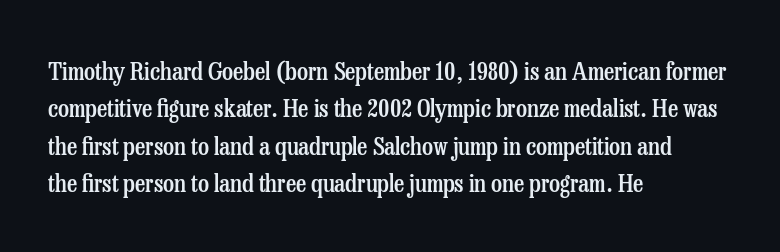
Q: Is the text bold? A: Semi-bold.
Q: Is the text italic (slanted)? A: No, it is upright.
Q: Is the text underlined? A: No.
Q: How is the paragraph aligned? A: Left-aligned.
Q: Is the spacing between letters normal or unusually wide? A: Normal.
Q: Is the spacing between lines tight, normal or loose? A: Normal.
